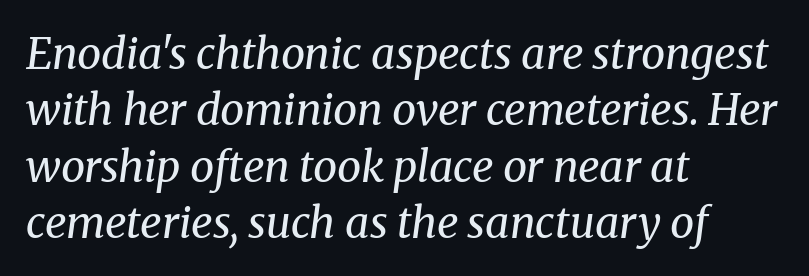
Glyph-to-glyph distance matches everyday printed text. The rag falls on the right side of this text block. Weight class: somewhere from thin through regular. Do the characters align in a grid? No, the font is proportional. Old-style or modern, the face here clearly has serifs.
